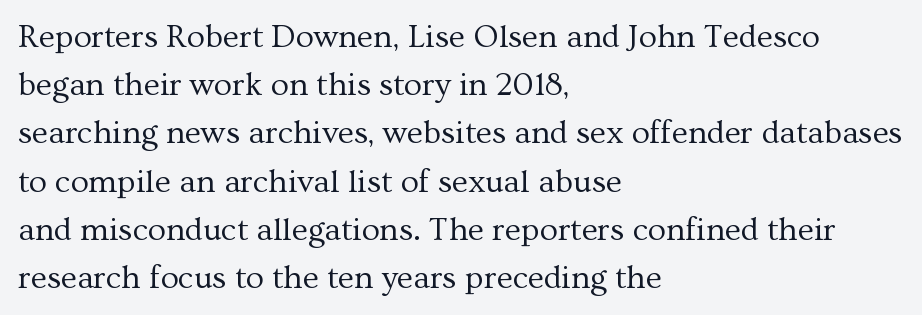
Each letter keeps its own natural width here, so spacing adapts to shape. To sum up the face: it has serifs. This rendering features lettering with no underline. This rendering leaves character spacing at its baseline value. Is this a heavy cut? Hardly; it is regular or lighter. Every character sits straight up, as roman type does.
